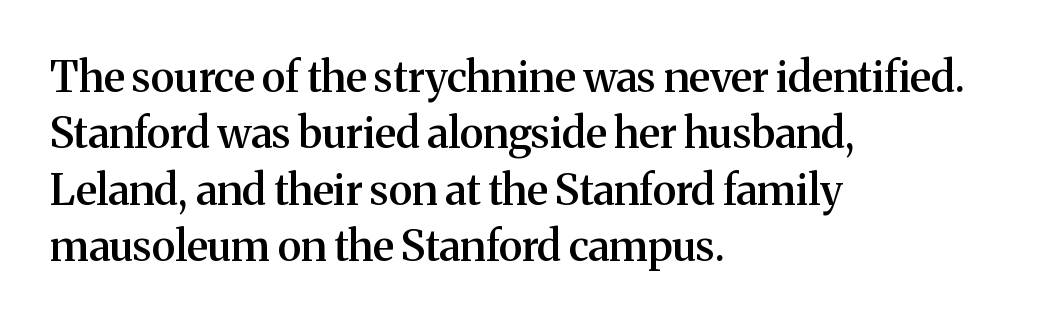
{"serif": "yes", "italic": "no", "bold": "semi", "weight": "semibold", "width": "normal", "stroke_contrast": "medium", "x_height": "medium", "monospaced": "no", "underline": "no", "align": "left", "line_spacing": "normal", "line_spacing_ratio": 1.34, "letter_spacing": "normal", "letter_spacing_em": 0.0, "glyph_px": 42}
